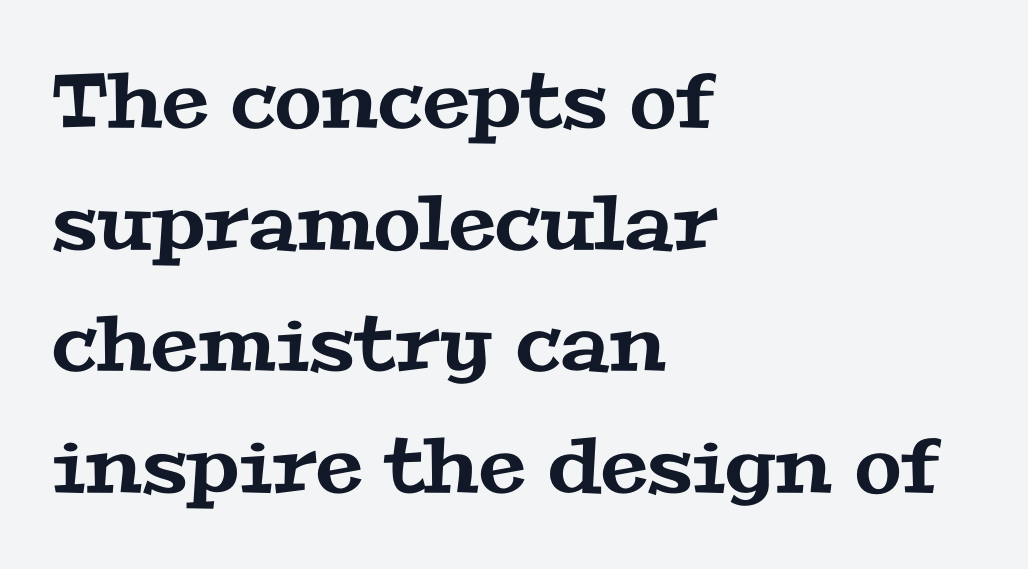
Q: Is the typeface a serif or a sans-serif typeface? A: Serif.
Q: Is the text underlined? A: No.
Q: How is the paragraph aligned? A: Left-aligned.
Q: Is the spacing between letters normal or unusually wide? A: Normal.
Q: Is the spacing between lines tight, normal or loose? A: Normal.
Q: Width (condensed, normal, or wide)? A: Wide.
Q: Stroke contrast? A: Medium.
Q: x-height? A: Medium.
Q: Monospaced? A: No.
